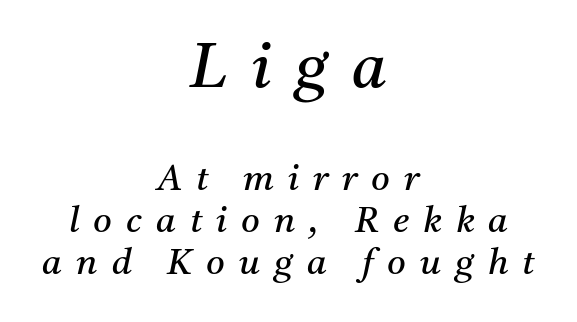
{"serif": "yes", "italic": "yes", "lean": "right", "slant_degrees": 11, "bold": "no", "weight": "regular", "width": "normal", "stroke_contrast": "medium", "x_height": "medium", "monospaced": "no", "underline": "no", "align": "center", "line_spacing_ratio": 1.16, "letter_spacing": "wide", "letter_spacing_em": 0.39, "larger_block": "first", "size_ratio": 1.75, "glyph_px": 63}
